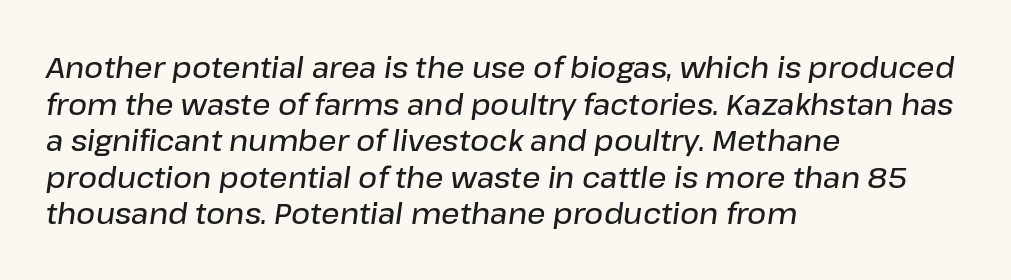
Q: Is the text bold? A: Semi-bold.
Q: Is the text italic (slanted)? A: Yes, it leans right by about 8 degrees.
Q: Is the text underlined? A: No.
Q: How is the paragraph aligned? A: Left-aligned.
Q: Is the spacing between letters normal or unusually wide? A: Normal.
Q: Is the spacing between lines tight, normal or loose? A: Normal.
Q: Width (condensed, normal, or wide)? A: Normal.
Q: Stroke contrast? A: Low.
Q: x-height? A: Medium.
Q: Monospaced? A: No.
